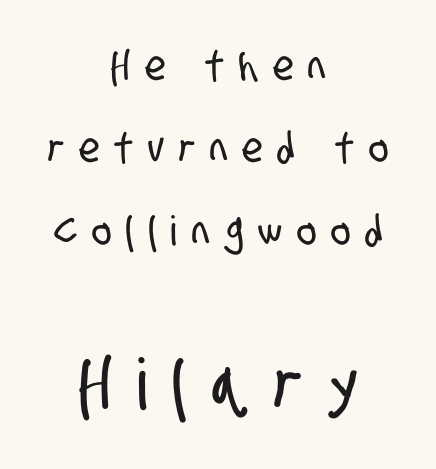
How would I describe the line gaps? Wide and relaxed. Look at the tracking — it's clearly loosened, letters drifting apart. Typographically, this falls in the sans-serif category. Teacher's note: observe the equal gaps on both sides — that is centered alignment. The passage shown begins with its smaller block and ends with its larger one. The letters advance in unequal steps, a hallmark of proportional type.
